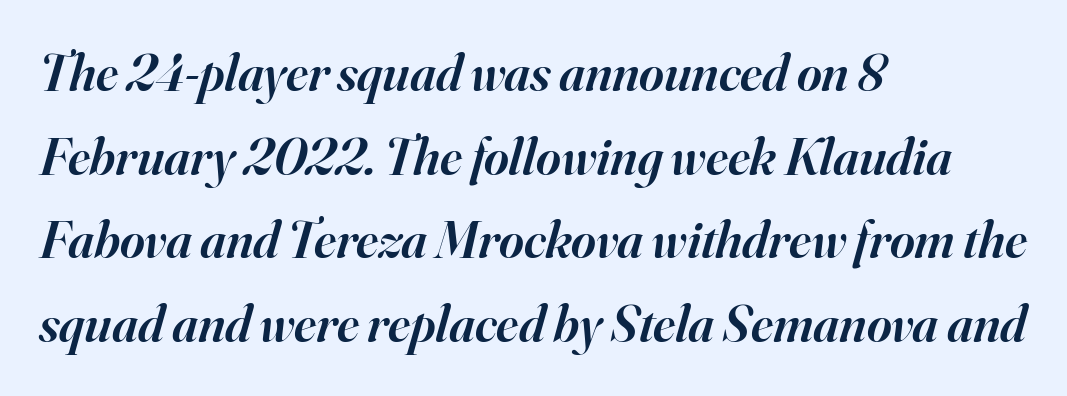
The image shows 53 px semibold serif type, italic (leaning right); set left-aligned, normal line spacing (1.58x), normal letter spacing, not underlined; high stroke contrast and a small x-height.
